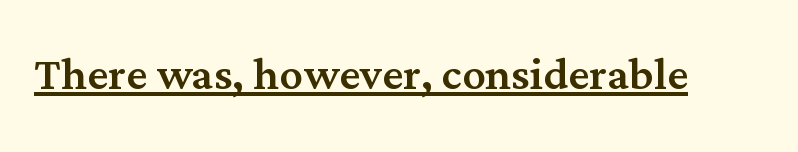
{"serif": "yes", "italic": "no", "width": "normal", "stroke_contrast": "medium", "x_height": "medium", "monospaced": "no", "underline": "yes", "letter_spacing": "normal", "letter_spacing_em": 0.0, "glyph_px": 58}
